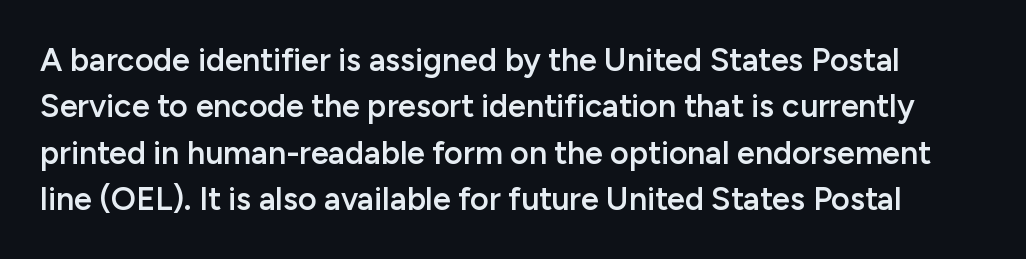
No word sits above an underline. The lines sit at an ordinary, default distance from one another. Here the designer chose a conventional face with non-uniform glyph widths. Serifs: no, the terminals of the letterforms are clean.
